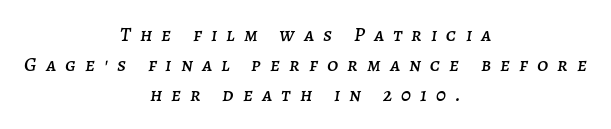
{"italic": "yes", "lean": "right", "slant_degrees": 7, "underline": "no", "align": "center", "line_spacing": "normal", "line_spacing_ratio": 1.51, "letter_spacing": "wide", "letter_spacing_em": 0.46, "glyph_px": 20}
